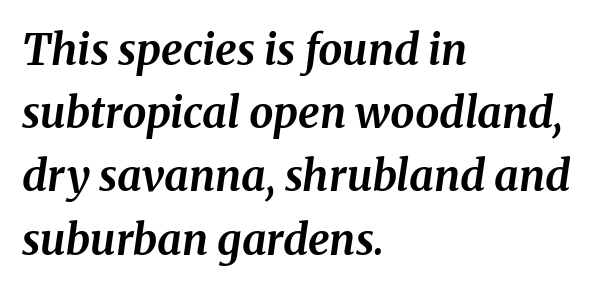
Q: Is the text bold? A: Yes.
Q: Is the text italic (slanted)? A: Yes, it leans right by about 8 degrees.
Q: Is the text underlined? A: No.
Q: How is the paragraph aligned? A: Left-aligned.
Q: Is the spacing between letters normal or unusually wide? A: Normal.
Q: Is the spacing between lines tight, normal or loose? A: Normal.
Q: Width (condensed, normal, or wide)? A: Normal.
Q: Stroke contrast? A: Medium.
Q: x-height? A: Medium.
Q: Monospaced? A: No.
